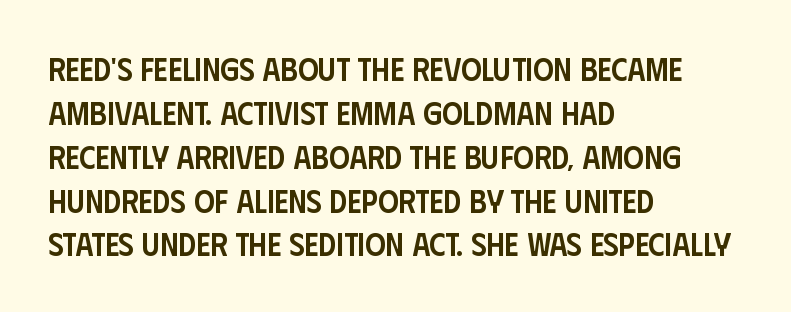
Tracking value appears to be zero — textbook default spacing. Characters remain perfectly vertical along every line. The rag falls on the right side of this text block. The rows are spaced the way most documents space them. Beneath every word, the page is bare. Notice the strokes are somewhat thickened but not fully heavy: this is a semibold.
